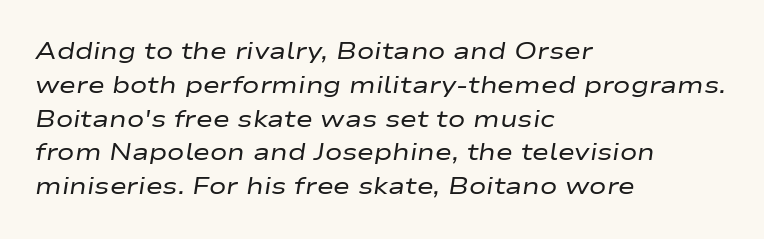
How are the letters spaced? Ordinarily, with no added tracking. Just letters on the line, the space beneath them empty. The cut favours lightness, reaching ordinary text weight at its darkest. Left-aligned paragraph, ragged on the right. The lines sit at an ordinary, default distance from one another. The face used here has a pronounced slope to its letters.
